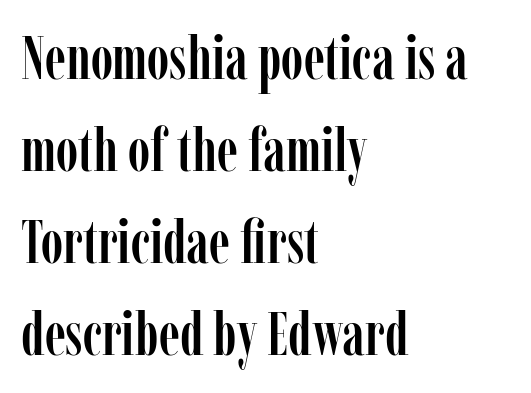
Is there much room between lines? A standard amount, neither cramped nor airy. No italicization has been applied; the sample stays upright. The rag falls on the right side of this text block. The passage shown is typed in a proportional face where columns would drift. The glyphs are unaccompanied by any horizontal stroke below them.
